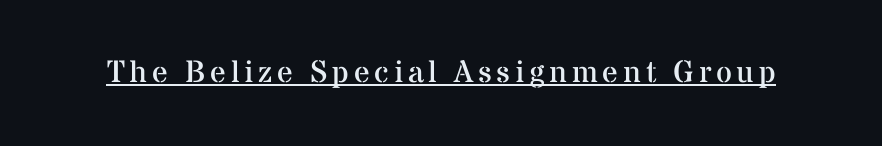
Weight: not bold — regular or lighter. Every character sits straight up, as roman type does. The lettering is marked with a stroke running underneath it. A typesetter would call this proportional, since set widths differ per character. This rendering employs a face with finishing strokes, i.e., a serif.
